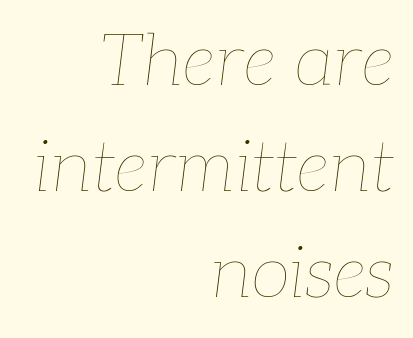
The image shows 72 px thin type, italic (leaning right); set right-aligned, normal line spacing (1.47x), normal letter spacing, not underlined; low stroke contrast and a medium x-height.
